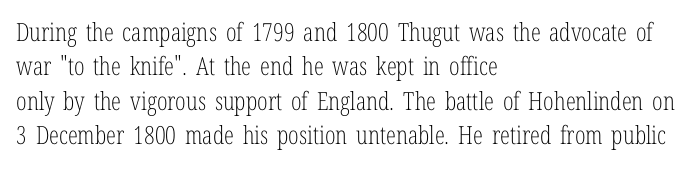
The image shows 25 px text type, upright; set left-aligned, normal line spacing (1.38x), normal letter spacing, not underlined.
